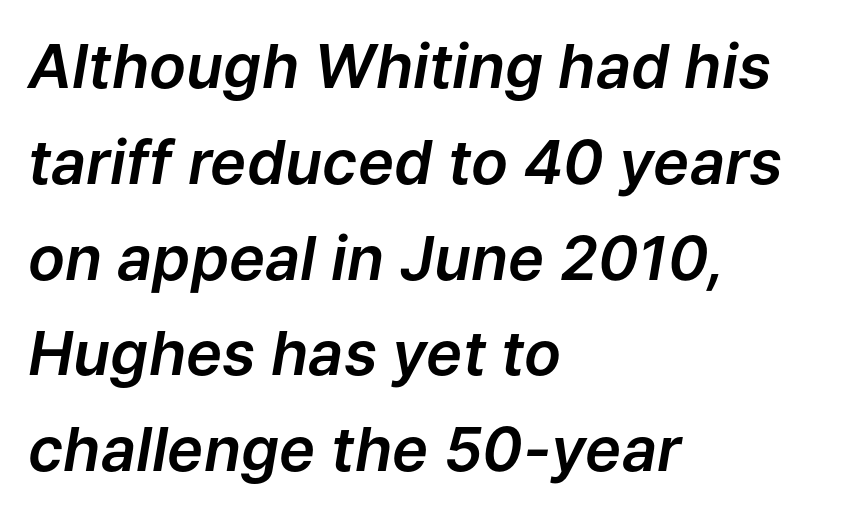
Q: Is the text italic (slanted)? A: Yes, it leans right by about 9 degrees.
Q: Is the text underlined? A: No.
Q: How is the paragraph aligned? A: Left-aligned.
Q: Is the spacing between letters normal or unusually wide? A: Normal.
Q: Is the spacing between lines tight, normal or loose? A: Normal.
Q: Width (condensed, normal, or wide)? A: Normal.
Q: Stroke contrast? A: Low.
Q: x-height? A: Medium.
Q: Monospaced? A: No.
